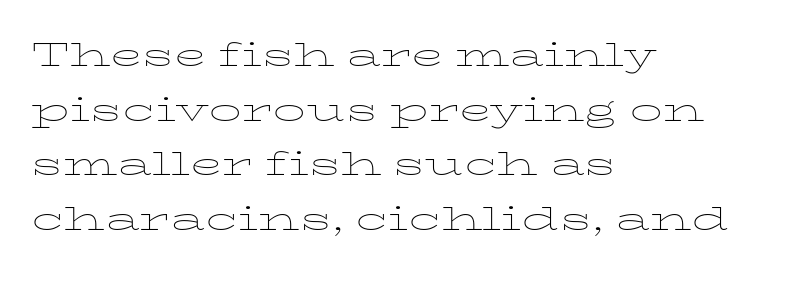
Q: Is the text bold? A: No.
Q: Is the text italic (slanted)? A: No, it is upright.
Q: Is the text underlined? A: No.
Q: How is the paragraph aligned? A: Left-aligned.
Q: Is the spacing between letters normal or unusually wide? A: Normal.
Q: Is the spacing between lines tight, normal or loose? A: Normal.
Q: Width (condensed, normal, or wide)? A: Wide.
Q: Stroke contrast? A: Low.
Q: x-height? A: Medium.
Q: Monospaced? A: No.
